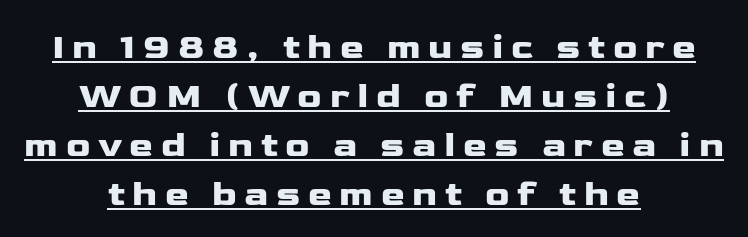
{"serif": "no", "italic": "no", "width": "wide", "stroke_contrast": "low", "x_height": "medium", "monospaced": "no", "underline": "yes", "align": "center", "line_spacing": "normal", "line_spacing_ratio": 1.36, "letter_spacing": "wide", "letter_spacing_em": 0.21, "glyph_px": 36}
